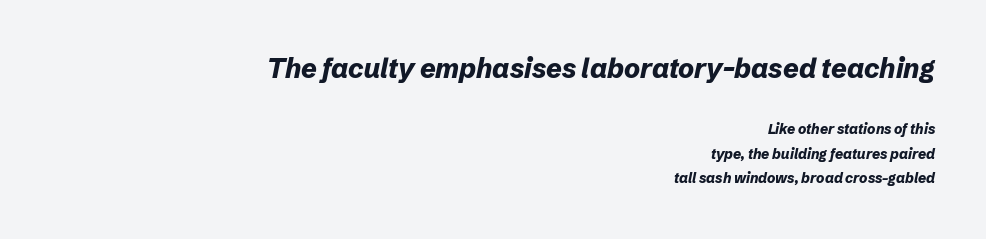
Q: Is the text bold? A: Yes.
Q: Is the text italic (slanted)? A: Yes, it leans right by about 12 degrees.
Q: Is the text underlined? A: No.
Q: How is the paragraph aligned? A: Right-aligned.
Q: Is the spacing between letters normal or unusually wide? A: Normal.
Q: Which block of text is set in a larger size, the first (top) or the second (bottom)? A: The first (top) one.
